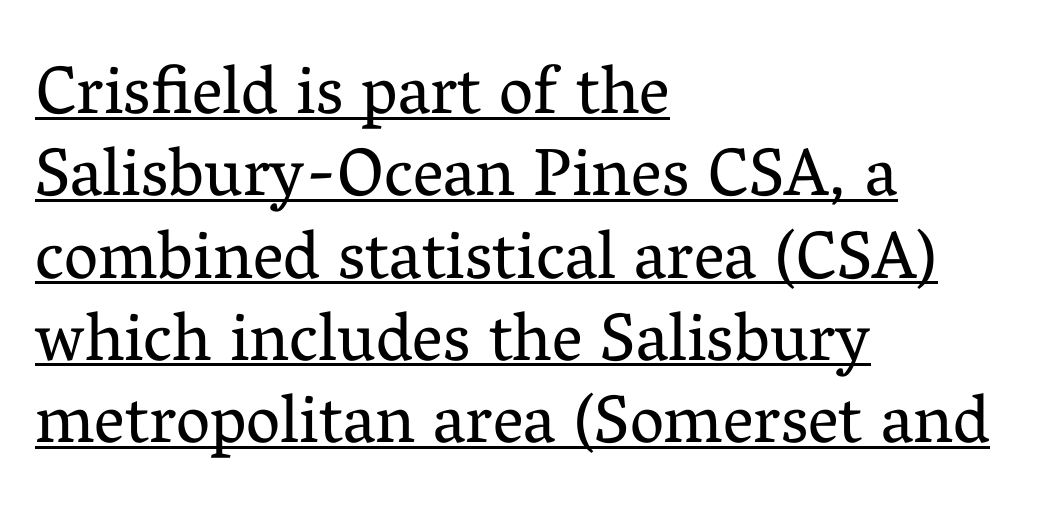
Q: Is the text bold? A: No.
Q: Is the text italic (slanted)? A: No, it is upright.
Q: Is the typeface a serif or a sans-serif typeface? A: Serif.
Q: Is the text underlined? A: Yes.
Q: How is the paragraph aligned? A: Left-aligned.
Q: Is the spacing between letters normal or unusually wide? A: Normal.
Q: Width (condensed, normal, or wide)? A: Normal.
Q: Stroke contrast? A: Medium.
Q: x-height? A: Medium.
Q: Monospaced? A: No.
